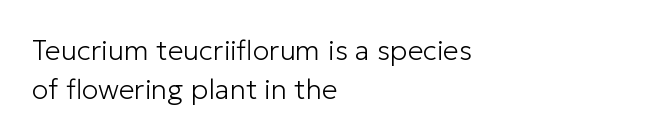
Q: Is the text bold? A: No.
Q: Is the text italic (slanted)? A: No, it is upright.
Q: Is the typeface a serif or a sans-serif typeface? A: Sans-serif.
Q: Is the text underlined? A: No.
Q: How is the paragraph aligned? A: Left-aligned.
Q: Is the spacing between letters normal or unusually wide? A: Normal.
Q: Is the spacing between lines tight, normal or loose? A: Normal.
Q: Width (condensed, normal, or wide)? A: Normal.
Q: Stroke contrast? A: Low.
Q: x-height? A: Medium.
Q: Monospaced? A: No.
